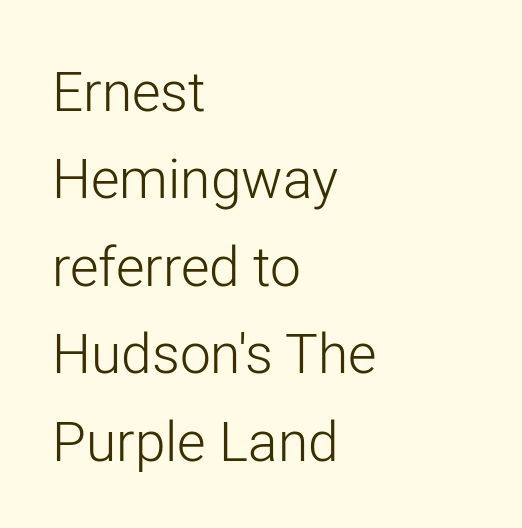
Q: Is the text bold? A: No.
Q: Is the text italic (slanted)? A: No, it is upright.
Q: Is the typeface a serif or a sans-serif typeface? A: Sans-serif.
Q: Is the text underlined? A: No.
Q: How is the paragraph aligned? A: Left-aligned.
Q: Is the spacing between letters normal or unusually wide? A: Normal.
Q: Is the spacing between lines tight, normal or loose? A: Normal.
Q: Width (condensed, normal, or wide)? A: Normal.
Q: Stroke contrast? A: Low.
Q: x-height? A: Medium.
Q: Monospaced? A: No.
